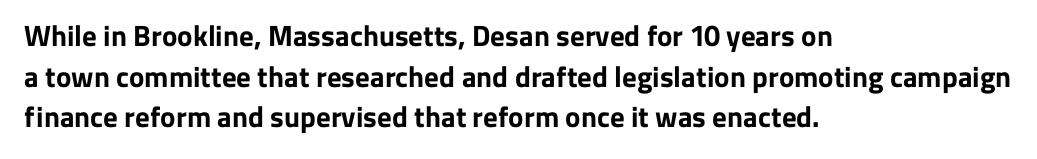
Just letters on the line, the space beneath them empty. Baseline-to-baseline distance is the conventional proportion of letter height. Typesetter's note: full bold, strokes at maximum text heaviness. Layout note: lines flush left. These lines are rendered in a variable-pitch font.
